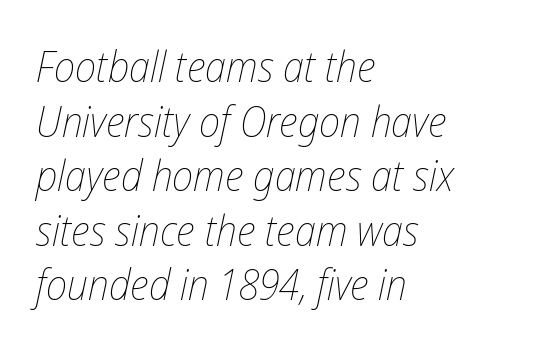
These lines keep a tight, regular rhythm from letter to letter. Do the characters align in a grid? No, the font is proportional. Beneath every word, the page is bare. Heft: none added — not bold. In CSS terms this would be text-align: left. The leading is moderate, giving the passage an even texture.
